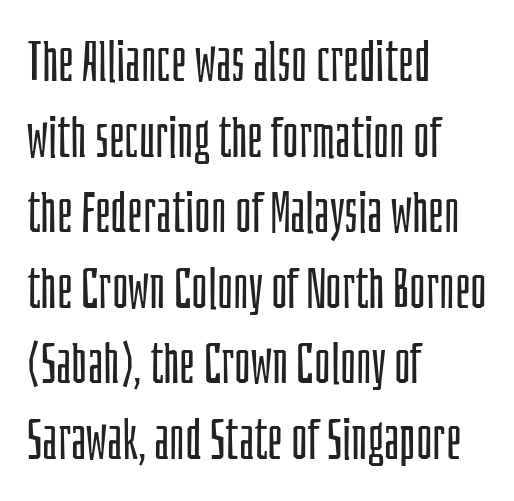
Summary of vertical rhythm: regular, with standard interline spacing. The face used here is rendered with its standard letterfit. The zone under the glyphs is completely vacant. The axis of the letterforms is exactly vertical. Typeset ragged right — the left edge is the straight one. The passage shown is typed in a proportional face where columns would drift.
